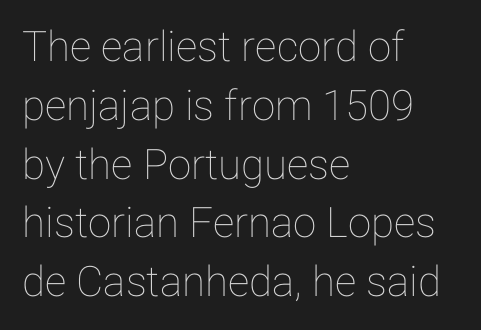
Q: Is the text italic (slanted)? A: No, it is upright.
Q: Is the text underlined? A: No.
Q: How is the paragraph aligned? A: Left-aligned.
Q: Is the spacing between letters normal or unusually wide? A: Normal.
Q: Is the spacing between lines tight, normal or loose? A: Normal.
Q: Width (condensed, normal, or wide)? A: Normal.
Q: Stroke contrast? A: Low.
Q: x-height? A: Medium.
Q: Monospaced? A: No.
